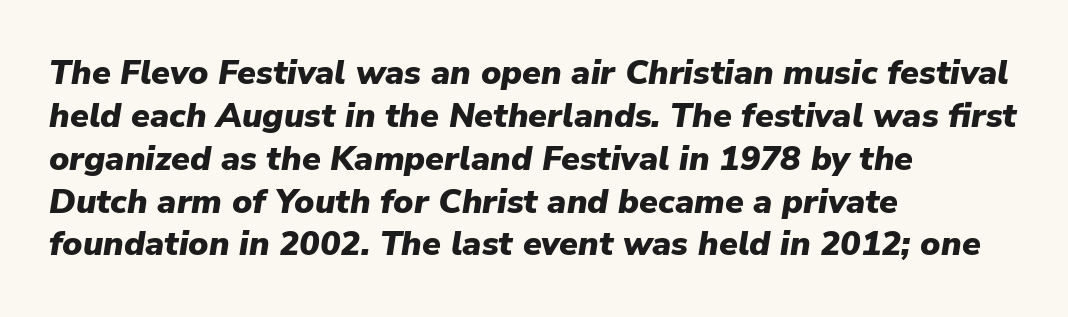
{"italic": "yes", "lean": "right", "slant_degrees": 9, "bold": "yes", "weight": "heavy", "width": "normal", "stroke_contrast": "low", "x_height": "medium", "monospaced": "no", "underline": "no", "align": "left", "line_spacing": "normal", "line_spacing_ratio": 1.26, "letter_spacing": "normal", "letter_spacing_em": 0.0, "glyph_px": 34}
